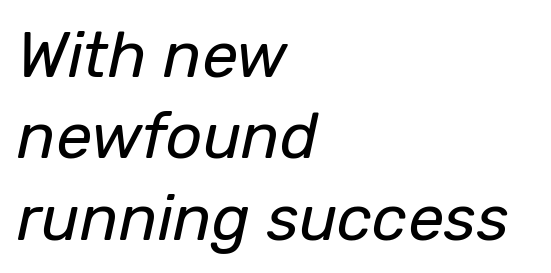
The image shows 64 px regular-weight type, italic (leaning right); set left-aligned, normal line spacing (1.27x), normal letter spacing, not underlined; low stroke contrast and a medium x-height.
